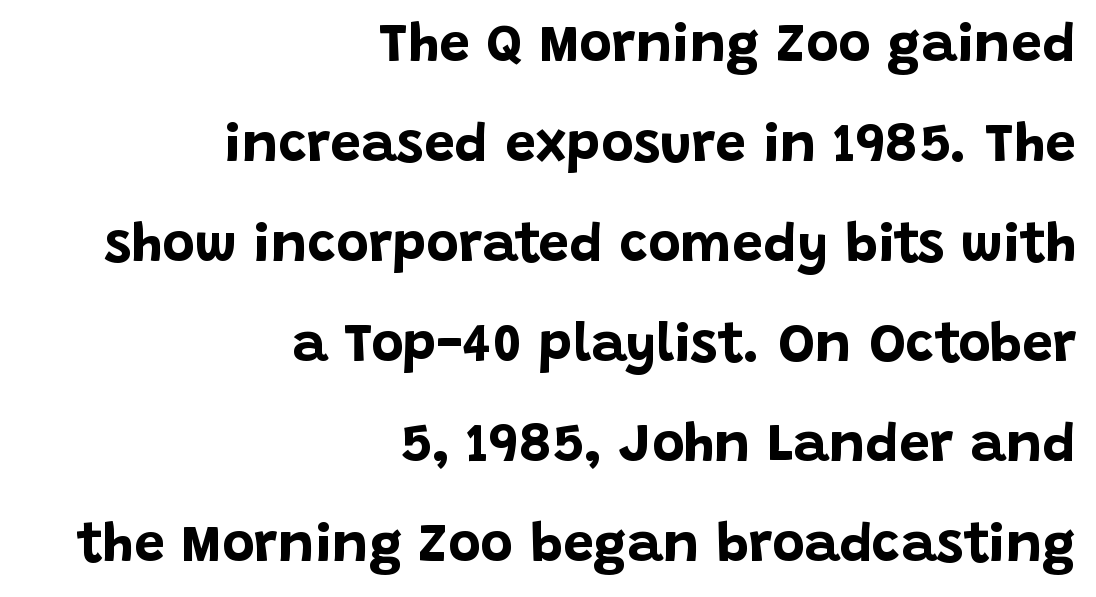
The image shows 55 px bold sans-serif type, upright; set right-aligned, line spacing 1.82x, normal letter spacing, not underlined; low stroke contrast and a large x-height.
